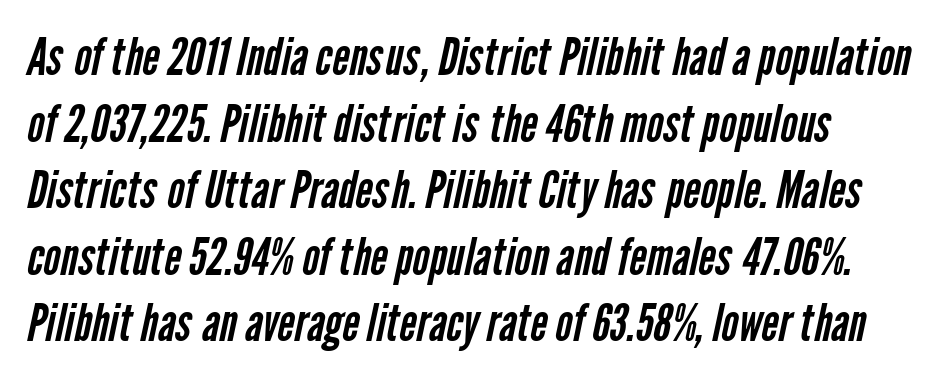
The image shows 52 px regular-weight, condensed sans-serif type; set normal line spacing (1.28x), normal letter spacing, not underlined; low stroke contrast and a medium x-height.
